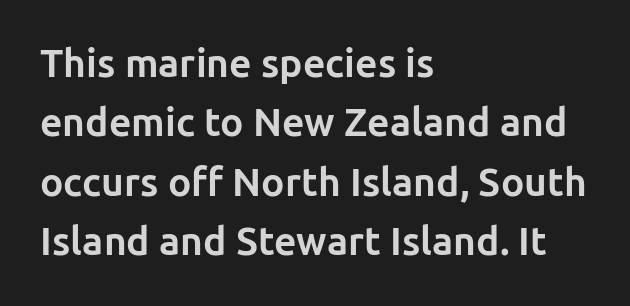
{"serif": "no", "italic": "no", "bold": "yes", "weight": "bold", "width": "normal", "stroke_contrast": "low", "x_height": "medium", "monospaced": "no", "underline": "no", "align": "left", "line_spacing": "normal", "line_spacing_ratio": 1.52, "letter_spacing": "normal", "letter_spacing_em": 0.0, "glyph_px": 39}
